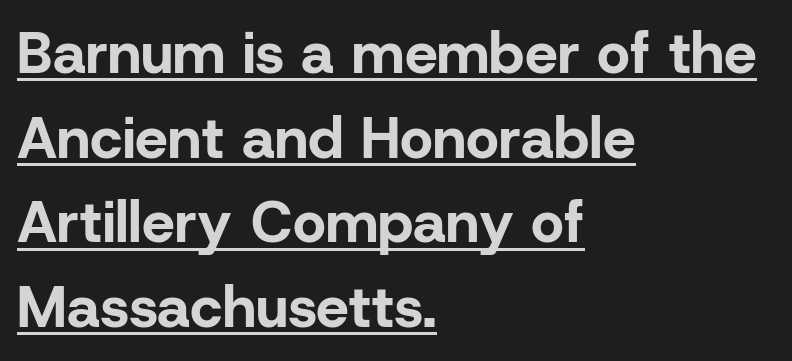
Q: Is the text bold? A: Yes.
Q: Is the text italic (slanted)? A: No, it is upright.
Q: Is the typeface a serif or a sans-serif typeface? A: Sans-serif.
Q: Is the text underlined? A: Yes.
Q: How is the paragraph aligned? A: Left-aligned.
Q: Is the spacing between letters normal or unusually wide? A: Normal.
Q: Is the spacing between lines tight, normal or loose? A: Normal.
Q: Width (condensed, normal, or wide)? A: Normal.
Q: Stroke contrast? A: Low.
Q: x-height? A: Medium.
Q: Monospaced? A: No.
